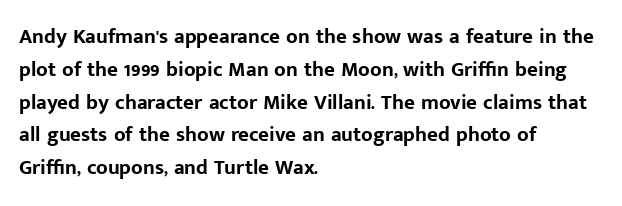
{"italic": "no", "bold": "yes", "underline": "no", "align": "left", "line_spacing": "normal", "line_spacing_ratio": 1.56, "letter_spacing": "normal", "letter_spacing_em": 0.0, "glyph_px": 21}
